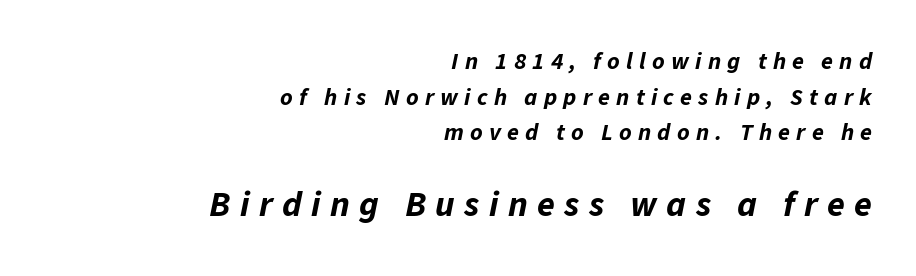
Q: Is the text bold? A: Yes.
Q: Is the text italic (slanted)? A: Yes, it leans right by about 11 degrees.
Q: Is the text underlined? A: No.
Q: How is the paragraph aligned? A: Right-aligned.
Q: Is the spacing between letters normal or unusually wide? A: Unusually wide.
Q: Is the spacing between lines tight, normal or loose? A: Normal.
Q: Which block of text is set in a larger size, the first (top) or the second (bottom)? A: The second (bottom) one.
Q: Width (condensed, normal, or wide)? A: Normal.
Q: Stroke contrast? A: Low.
Q: x-height? A: Medium.
Q: Monospaced? A: No.
